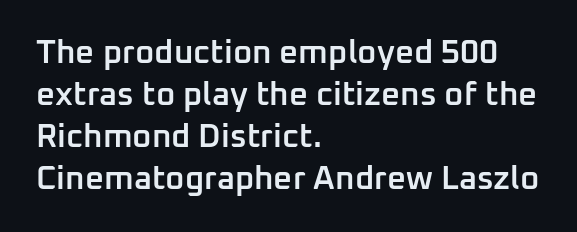
{"serif": "no", "italic": "no", "bold": "semi", "weight": "semibold", "width": "normal", "stroke_contrast": "low", "x_height": "medium", "monospaced": "no", "underline": "no", "align": "left", "line_spacing": "normal", "line_spacing_ratio": 1.27, "letter_spacing": "normal", "letter_spacing_em": 0.0, "glyph_px": 33}
